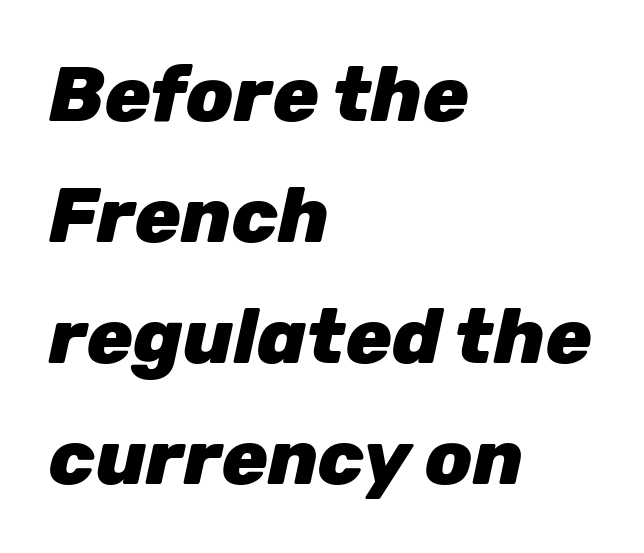
The image shows 77 px heavy type, italic (leaning right); set left-aligned, normal line spacing (1.57x), normal letter spacing, not underlined; low stroke contrast and a medium x-height.
